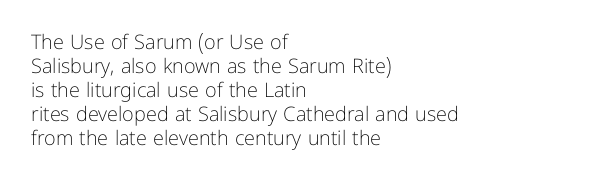
Descenders are the only things crossing below the line. Letters have the restrained weight of plain body copy at most. Where is the straight margin? On the left. Between one letter and the next there's only the usual sliver of space.
